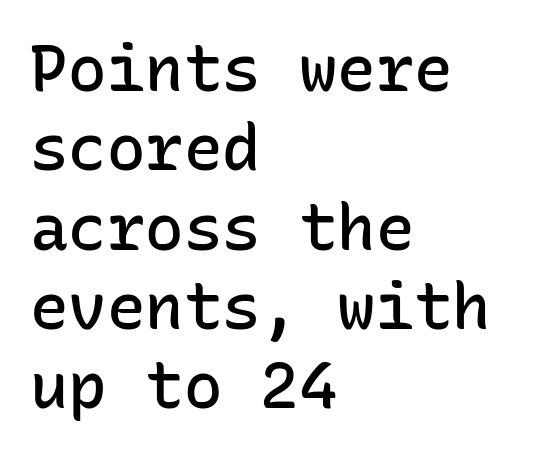
Q: Is the text bold? A: Semi-bold.
Q: Is the text italic (slanted)? A: No, it is upright.
Q: Is the typeface a serif or a sans-serif typeface? A: Sans-serif.
Q: Is the text underlined? A: No.
Q: How is the paragraph aligned? A: Left-aligned.
Q: Is the spacing between letters normal or unusually wide? A: Normal.
Q: Width (condensed, normal, or wide)? A: Normal.
Q: Stroke contrast? A: Low.
Q: x-height? A: Medium.
Q: Monospaced? A: Yes.
